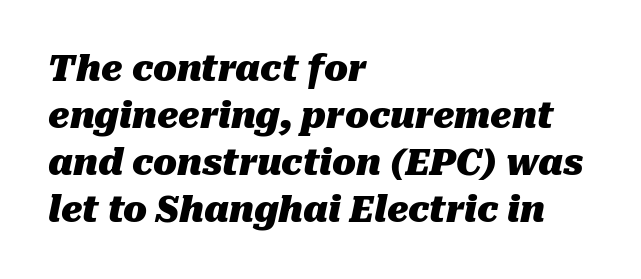
{"italic": "yes", "lean": "right", "slant_degrees": 10, "bold": "yes", "weight": "heavy", "width": "normal", "stroke_contrast": "medium", "x_height": "medium", "monospaced": "no", "underline": "no", "align": "left", "line_spacing": "normal", "line_spacing_ratio": 1.34, "letter_spacing": "normal", "letter_spacing_em": 0.0, "glyph_px": 35}
